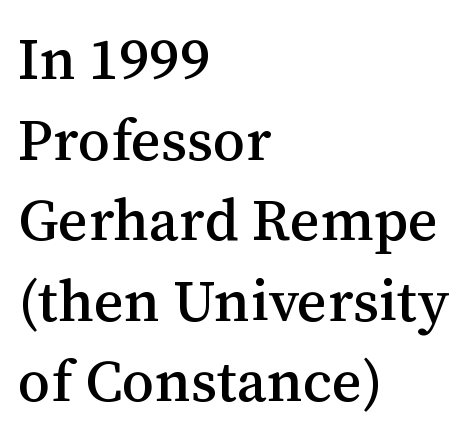
The image shows 58 px serif type, upright; set left-aligned, normal line spacing (1.39x), normal letter spacing, not underlined; medium stroke contrast and a medium x-height.
